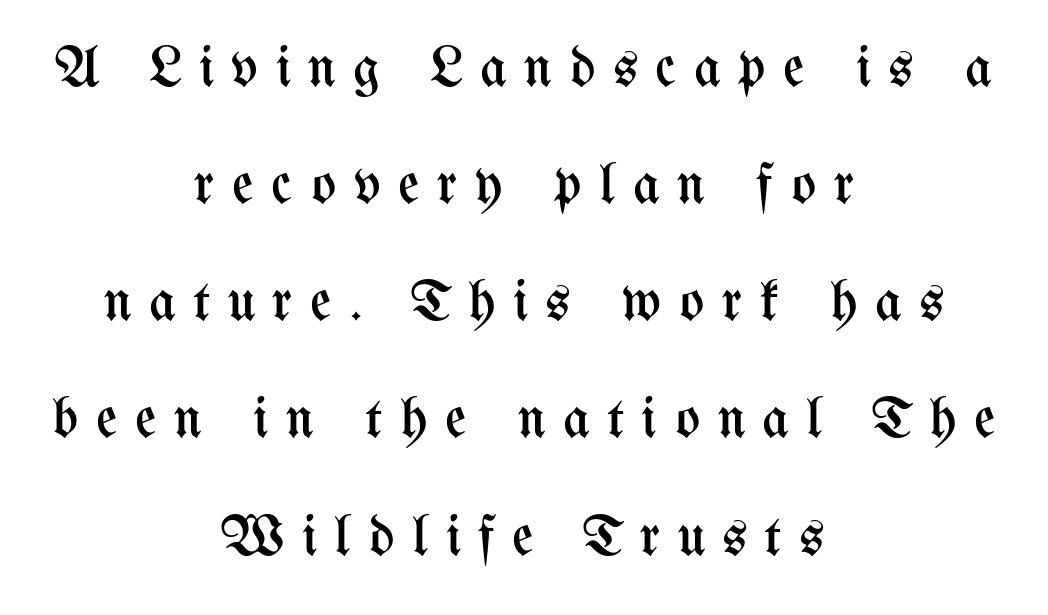
The image shows 58 px regular-weight, condensed type, upright; set centered, loose line spacing (2.02x), unusually wide letter spacing (+0.3 em), not underlined; medium stroke contrast and a medium x-height.
